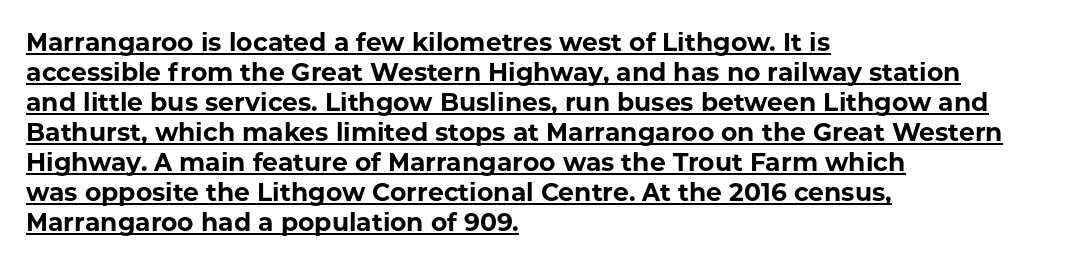
What decoration does the sample have? An underline. These words are printed bold, with thick strokes throughout. Italic? Not at all — the glyphs are vertical. Left-aligned paragraph, ragged on the right.
